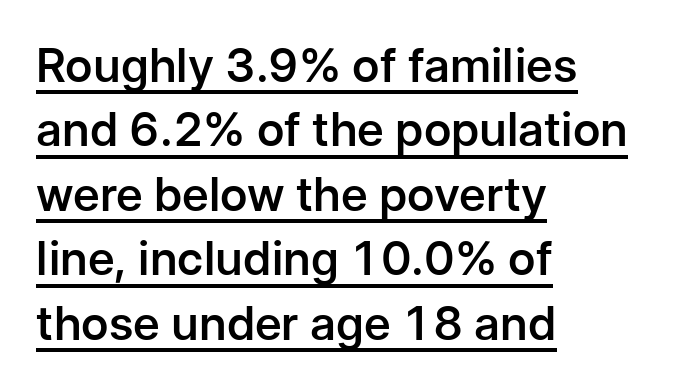
The image shows 47 px semibold sans-serif type, upright; set left-aligned, normal line spacing (1.37x), normal letter spacing, underlined; low stroke contrast and a medium x-height.
